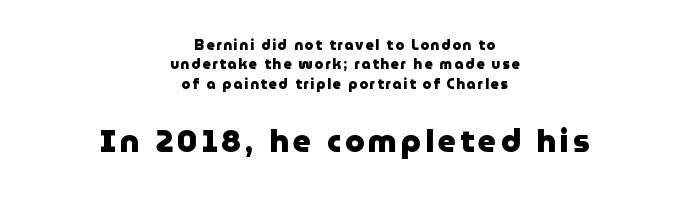
{"serif": "no", "italic": "no", "bold": "yes", "weight": "heavy", "width": "normal", "stroke_contrast": "low", "x_height": "medium", "monospaced": "no", "underline": "no", "align": "center", "line_spacing": "normal", "line_spacing_ratio": 1.39, "larger_block": "second", "size_ratio": 2.21, "glyph_px": 31}
